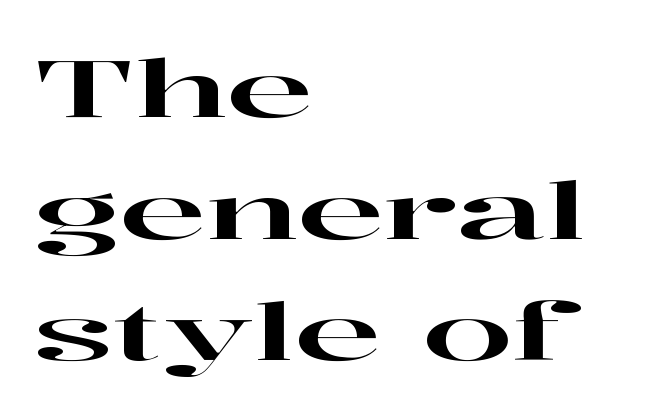
The image shows 80 px wide serif type, upright; set left-aligned, normal line spacing (1.52x), normal letter spacing, not underlined; high stroke contrast and a medium x-height.
